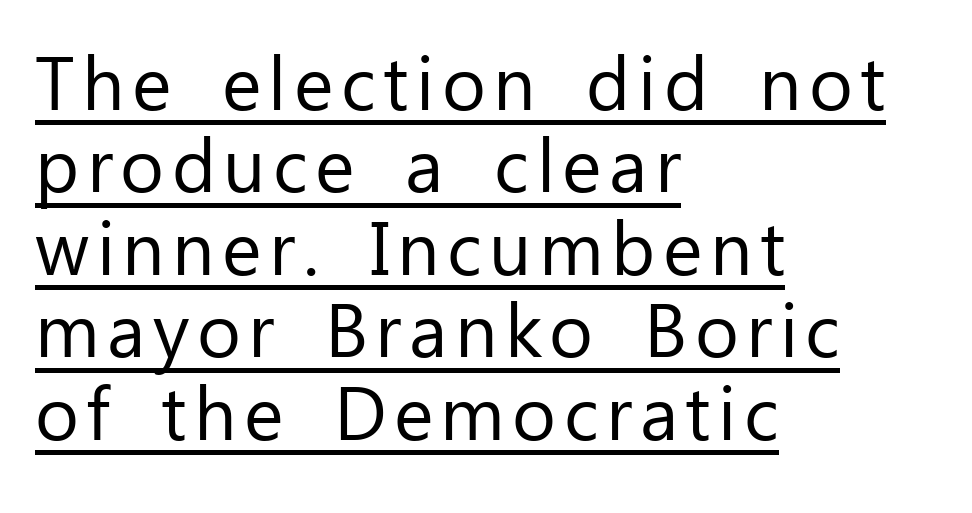
The image shows 75 px regular-weight sans-serif type, upright; set left-aligned, tight line spacing (1.1x), underlined; low stroke contrast and a medium x-height.
